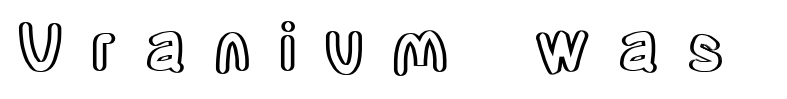
Q: Is the text italic (slanted)? A: No, it is upright.
Q: Is the text underlined? A: No.
Q: Is the spacing between letters normal or unusually wide? A: Unusually wide.
Q: Width (condensed, normal, or wide)? A: Condensed.
Q: x-height? A: Large.
Q: Monospaced? A: No.
